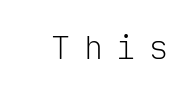
The image shows 32 px light sans-serif type, upright, monospaced; set unusually wide letter spacing (+0.42 em), not underlined; low stroke contrast and a medium x-height.
